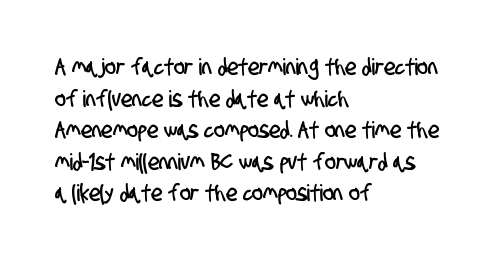
{"underline": "no", "align": "left", "line_spacing": "normal", "line_spacing_ratio": 1.37, "letter_spacing": "normal", "letter_spacing_em": 0.0, "glyph_px": 23}
